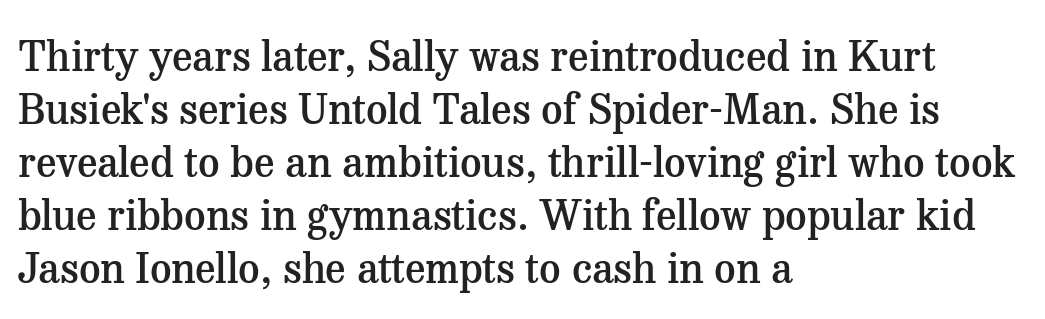
{"serif": "yes", "italic": "no", "bold": "semi", "weight": "semibold", "width": "normal", "stroke_contrast": "medium", "x_height": "medium", "monospaced": "no", "underline": "no", "align": "left", "line_spacing": "normal", "line_spacing_ratio": 1.26, "letter_spacing": "normal", "letter_spacing_em": 0.0, "glyph_px": 42}
